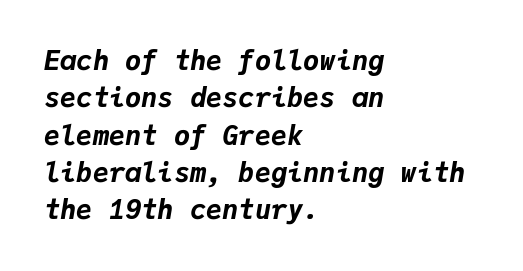
Looking at the ascenders, they clearly lean. A typesetter would call this leading conventional body-copy spacing. Visually the block forms a straight wall on the left and a jagged coastline on the right. Plain, unruled lines of type. Weight: bold. Nobody touched the tracking dial on this one.
